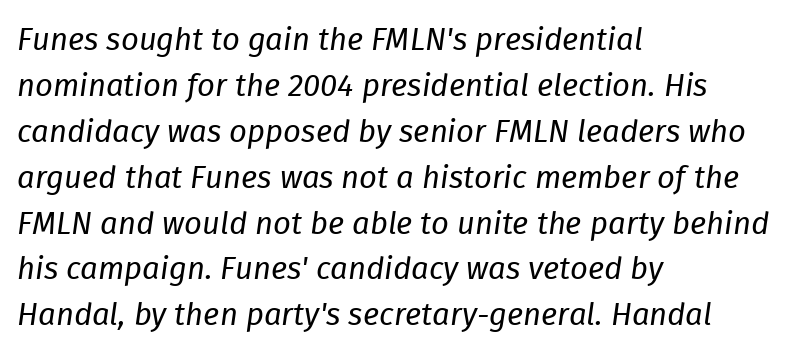
{"italic": "yes", "lean": "right", "slant_degrees": 8, "bold": "no", "weight": "regular", "width": "normal", "stroke_contrast": "low", "x_height": "medium", "monospaced": "no", "underline": "no", "align": "left", "line_spacing": "normal", "line_spacing_ratio": 1.48, "letter_spacing": "normal", "letter_spacing_em": 0.0, "glyph_px": 31}
